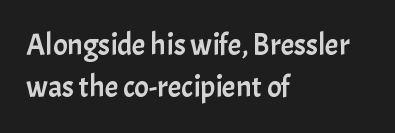
The glyphs in this specimen are sans serif. The lettering holds an erect, upright posture throughout. These lines are set flush left with a ragged right edge. How would I describe the line gaps? Plain and ordinary. These lines are rendered in a variable-pitch font.
